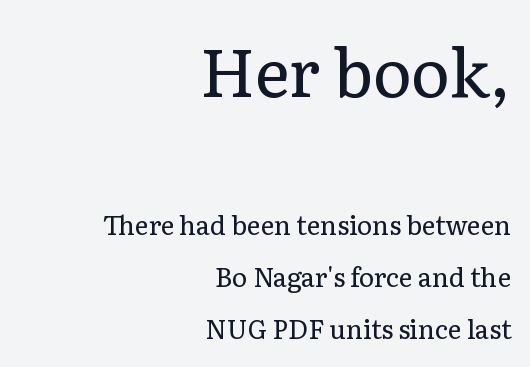
Q: Is the text bold? A: No.
Q: Is the text italic (slanted)? A: No, it is upright.
Q: Is the typeface a serif or a sans-serif typeface? A: Serif.
Q: Is the text underlined? A: No.
Q: How is the paragraph aligned? A: Right-aligned.
Q: Is the spacing between letters normal or unusually wide? A: Normal.
Q: Is the spacing between lines tight, normal or loose? A: Loose.
Q: Which block of text is set in a larger size, the first (top) or the second (bottom)? A: The first (top) one.
Q: Width (condensed, normal, or wide)? A: Normal.
Q: Stroke contrast? A: Low.
Q: x-height? A: Medium.
Q: Monospaced? A: No.
